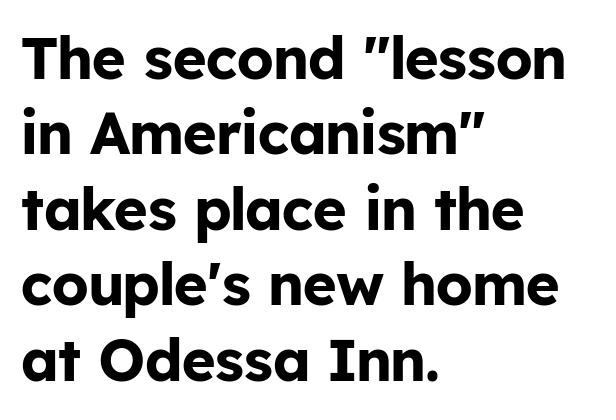
Lines of text with bare space underneath. Look at the stroke-to-counter ratio: heavy, a bold. A classic flush-left, rag-right setting is used for this passage. This rendering leaves character spacing at its baseline value.
